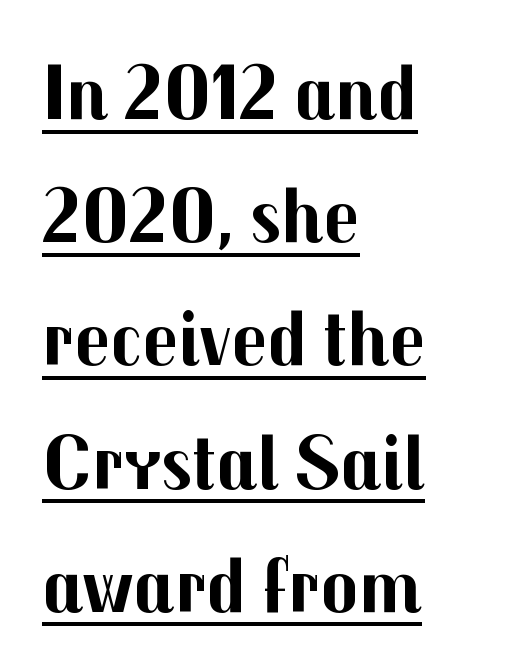
The paragraph shown leans on its left margin. Observe the ordinary spacing: letters are neighbours, not strangers. These lines are rendered in a variable-pitch font. This block has exactly the height ordinary leading produces. Pretty heavy lettering here — definitely bold. Students, observe the line beneath the letters — that is underlining.
